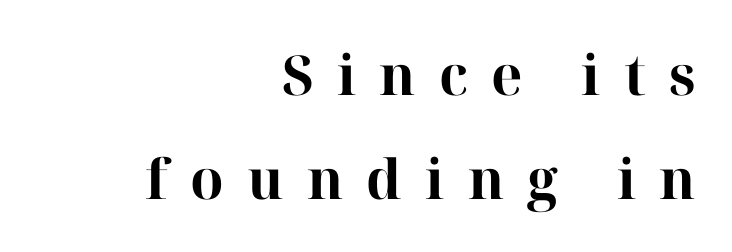
{"serif": "yes", "italic": "no", "bold": "yes", "weight": "bold", "width": "normal", "stroke_contrast": "high", "x_height": "medium", "monospaced": "no", "underline": "no", "align": "right", "line_spacing_ratio": 1.89, "letter_spacing": "wide", "letter_spacing_em": 0.42, "glyph_px": 55}
